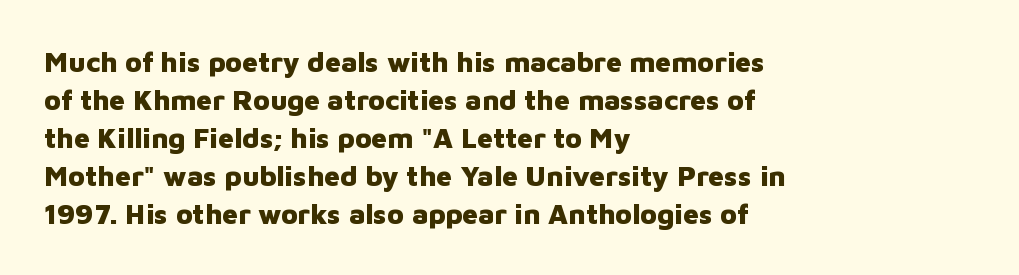
Q: Is the text bold? A: Yes.
Q: Is the text italic (slanted)? A: No, it is upright.
Q: Is the typeface a serif or a sans-serif typeface? A: Sans-serif.
Q: Is the text underlined? A: No.
Q: How is the paragraph aligned? A: Left-aligned.
Q: Is the spacing between letters normal or unusually wide? A: Normal.
Q: Is the spacing between lines tight, normal or loose? A: Normal.
Q: Width (condensed, normal, or wide)? A: Normal.
Q: Stroke contrast? A: Low.
Q: x-height? A: Medium.
Q: Monospaced? A: No.
